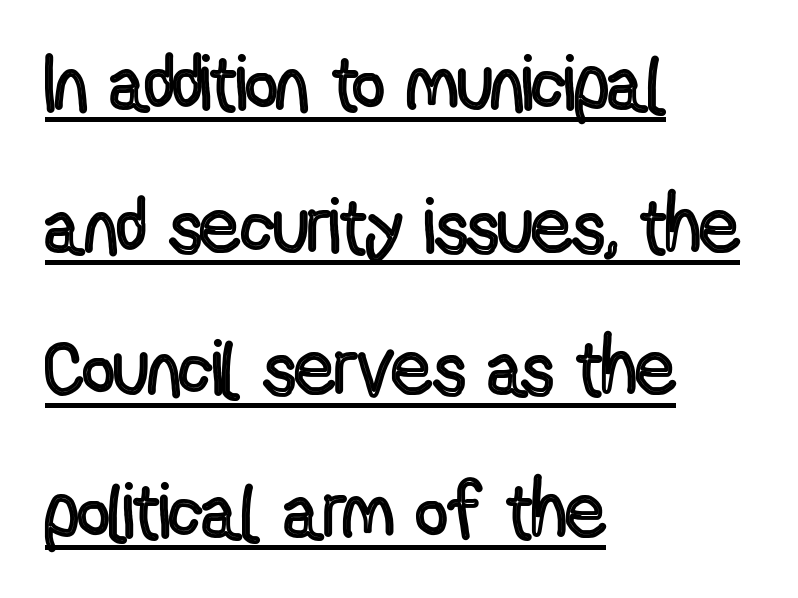
{"italic": "no", "width": "condensed", "x_height": "medium", "monospaced": "no", "underline": "yes", "align": "left", "line_spacing_ratio": 1.83, "letter_spacing": "normal", "letter_spacing_em": 0.0, "glyph_px": 78}
